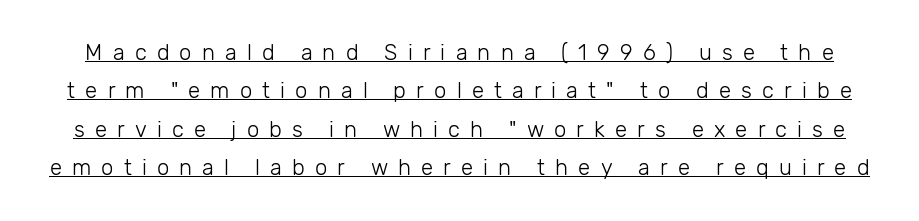
Q: Is the text bold? A: No.
Q: Is the text italic (slanted)? A: No, it is upright.
Q: Is the text underlined? A: Yes.
Q: Is the spacing between letters normal or unusually wide? A: Unusually wide.
